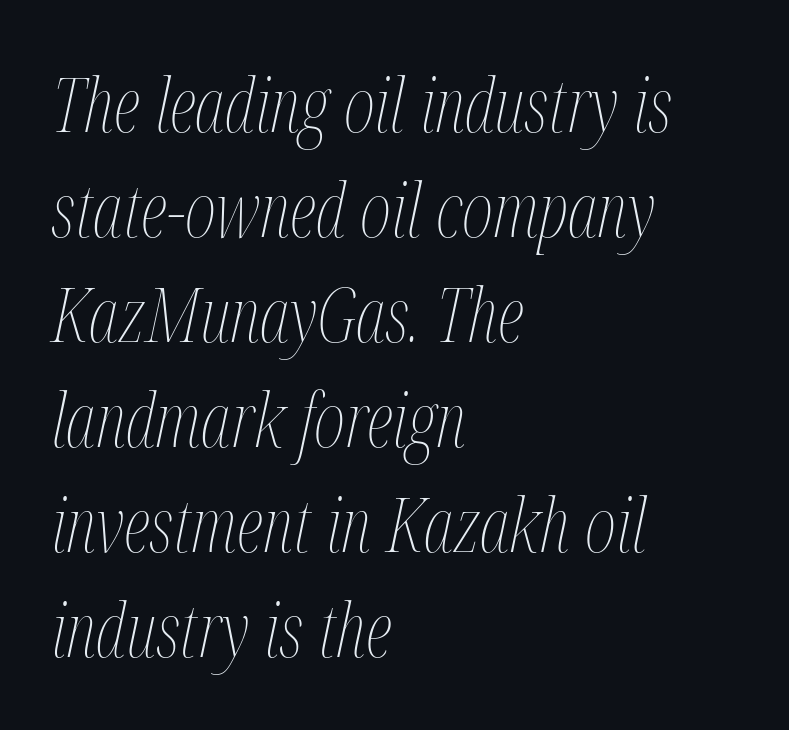
{"italic": "yes", "lean": "right", "slant_degrees": 12, "bold": "no", "weight": "thin", "width": "condensed", "stroke_contrast": "medium", "x_height": "medium", "monospaced": "no", "underline": "no", "align": "left", "line_spacing": "normal", "line_spacing_ratio": 1.4, "letter_spacing": "normal", "letter_spacing_em": 0.0, "glyph_px": 75}
